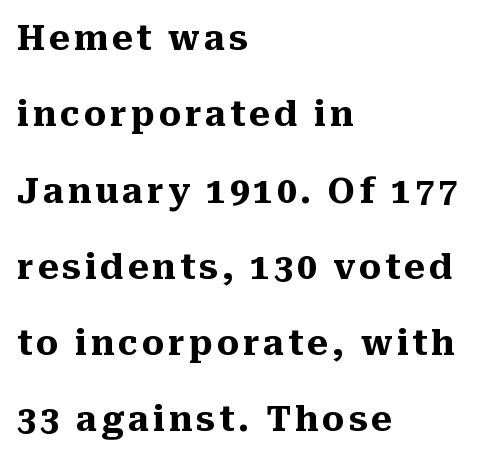
Proportional: the letters do not fall into vertical columns. Ascenders rise straight up at ninety degrees. Which margin do the lines hug? The left one — the right edge is uneven. This sample uses a serif face.
